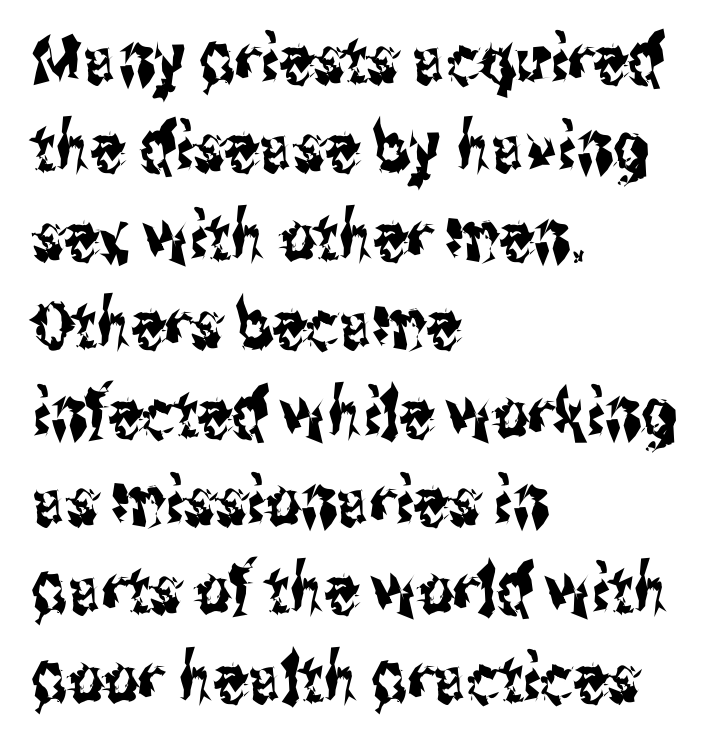
The rendering anchors every line to the left-hand side. A typesetter would call this zero additional tracking. Regarding serifs, this sample does without them. This sample keeps an unexceptional amount of space between lines.
